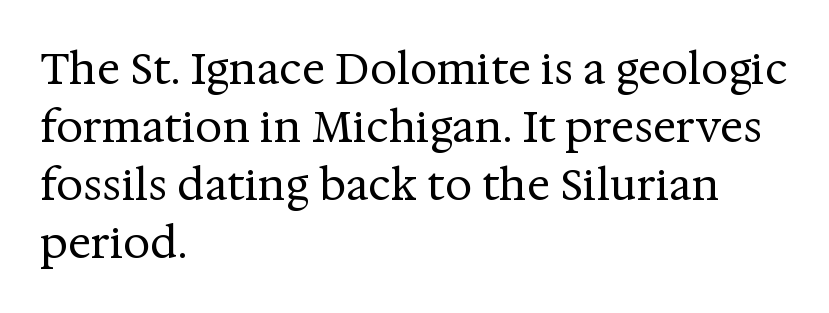
Q: Is the text bold? A: No.
Q: Is the text italic (slanted)? A: No, it is upright.
Q: Is the typeface a serif or a sans-serif typeface? A: Serif.
Q: Is the text underlined? A: No.
Q: How is the paragraph aligned? A: Left-aligned.
Q: Is the spacing between letters normal or unusually wide? A: Normal.
Q: Is the spacing between lines tight, normal or loose? A: Normal.
Q: Width (condensed, normal, or wide)? A: Normal.
Q: Stroke contrast? A: Medium.
Q: x-height? A: Medium.
Q: Monospaced? A: No.
